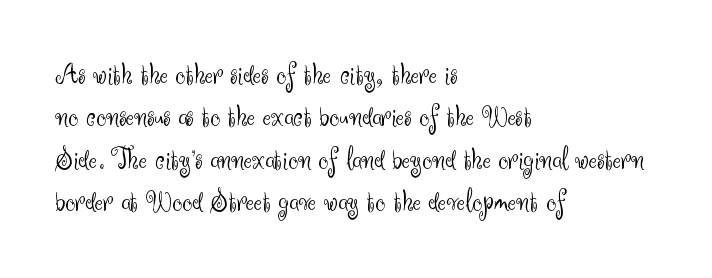
{"serif": "no", "italic": "no", "bold": "no", "weight": "light", "width": "normal", "stroke_contrast": "medium", "x_height": "small", "monospaced": "no", "underline": "no", "align": "left", "line_spacing": "normal", "line_spacing_ratio": 1.37, "letter_spacing": "normal", "letter_spacing_em": 0.0, "glyph_px": 31}
